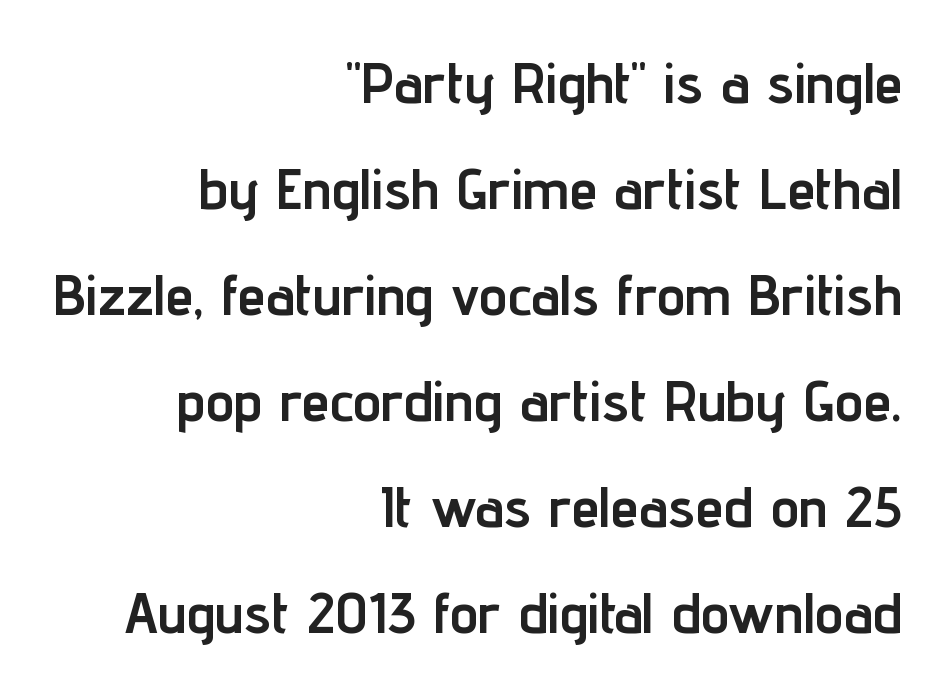
The image shows 57 px semibold, condensed sans-serif type, upright; set right-aligned, line spacing 1.86x, normal letter spacing, not underlined; low stroke contrast and a medium x-height.
